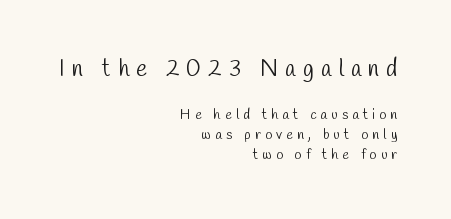
Q: Is the text bold? A: No.
Q: Is the text underlined? A: No.
Q: How is the paragraph aligned? A: Right-aligned.
Q: Is the spacing between letters normal or unusually wide? A: Unusually wide.
Q: Is the spacing between lines tight, normal or loose? A: Normal.
Q: Which block of text is set in a larger size, the first (top) or the second (bottom)? A: The first (top) one.
